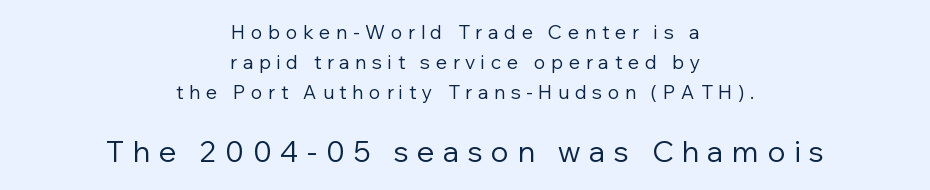
The image shows 29 px regular-weight sans-serif type, upright; set centered, normal line spacing (1.58x), unusually wide letter spacing (+0.3 em), not underlined; the second (bottom) block is 1.53x larger; low stroke contrast and a medium x-height.
